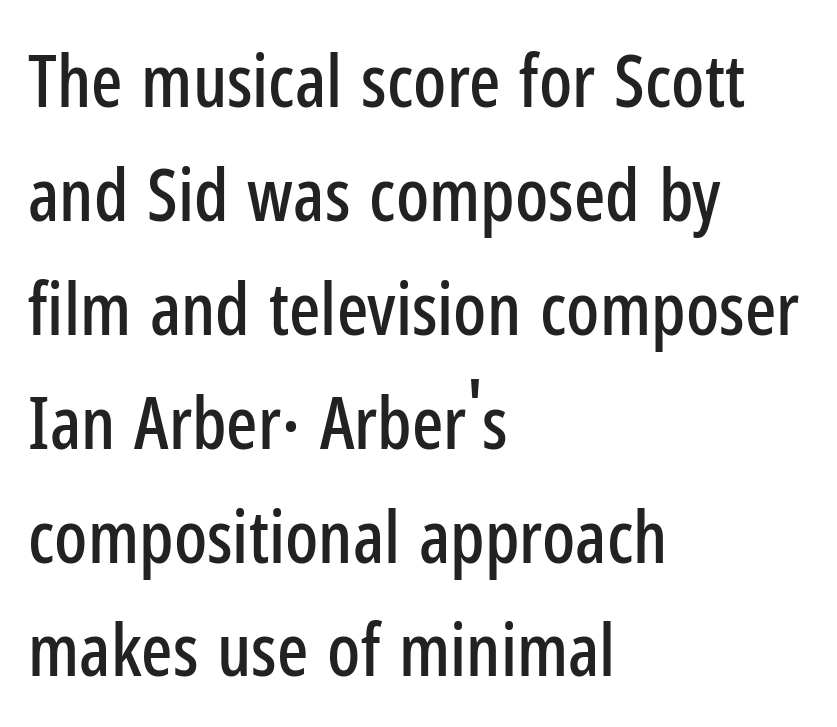
Each word holds together tightly as a unit, with standard inter-letter gaps. The font family rendered here belongs to the sans-serif group. Quick note: interline space is typical. Horizontal alignment here is leftward, the default for most running prose. Nobody drew a line under any word here. Is this a fixed-width face? No — the glyphs have proportional, varying widths.
